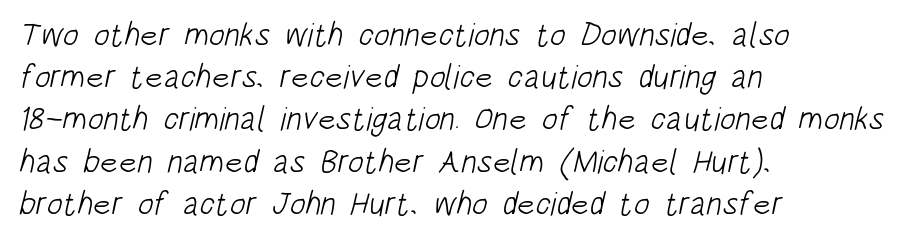
{"serif": "no", "bold": "no", "weight": "light", "width": "condensed", "stroke_contrast": "low", "x_height": "large", "monospaced": "no", "underline": "no", "align": "left", "line_spacing": "normal", "line_spacing_ratio": 1.28, "letter_spacing": "normal", "letter_spacing_em": 0.0, "glyph_px": 33}
